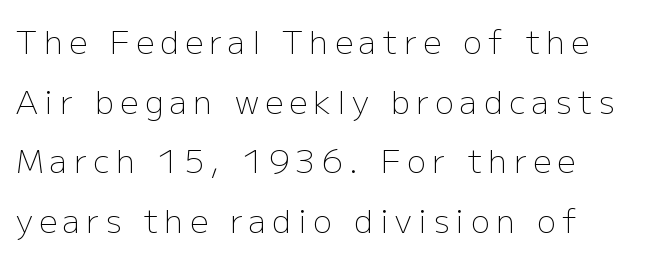
Glyph-to-glyph distance is far greater than everyday printed text. Stems and bowls with no extra thickness — not bold. Designer's note — italics off, roman on. The paragraph shown leans on its left margin.
